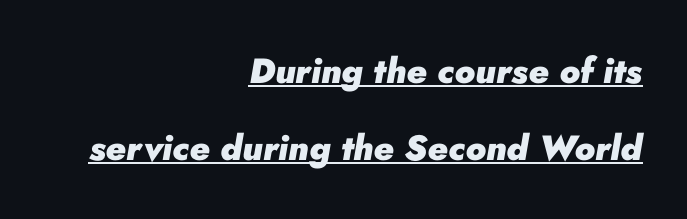
Q: Is the text bold? A: Yes.
Q: Is the text italic (slanted)? A: Yes, it leans right by about 10 degrees.
Q: Is the text underlined? A: Yes.
Q: How is the paragraph aligned? A: Right-aligned.
Q: Is the spacing between letters normal or unusually wide? A: Normal.
Q: Is the spacing between lines tight, normal or loose? A: Loose.
Q: Width (condensed, normal, or wide)? A: Normal.
Q: Stroke contrast? A: Low.
Q: x-height? A: Small.
Q: Monospaced? A: No.
